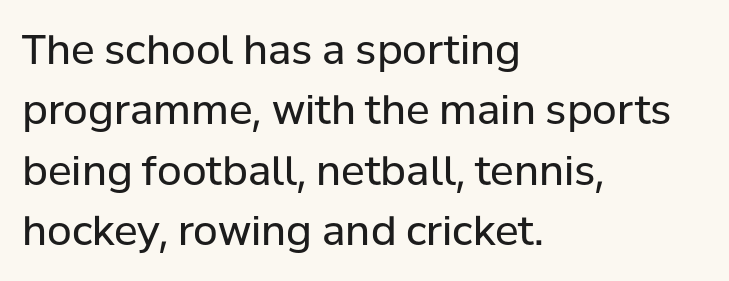
Q: Is the text bold? A: No.
Q: Is the text italic (slanted)? A: No, it is upright.
Q: Is the typeface a serif or a sans-serif typeface? A: Sans-serif.
Q: Is the text underlined? A: No.
Q: How is the paragraph aligned? A: Left-aligned.
Q: Is the spacing between letters normal or unusually wide? A: Normal.
Q: Is the spacing between lines tight, normal or loose? A: Normal.
Q: Width (condensed, normal, or wide)? A: Normal.
Q: Stroke contrast? A: Low.
Q: x-height? A: Medium.
Q: Monospaced? A: No.
